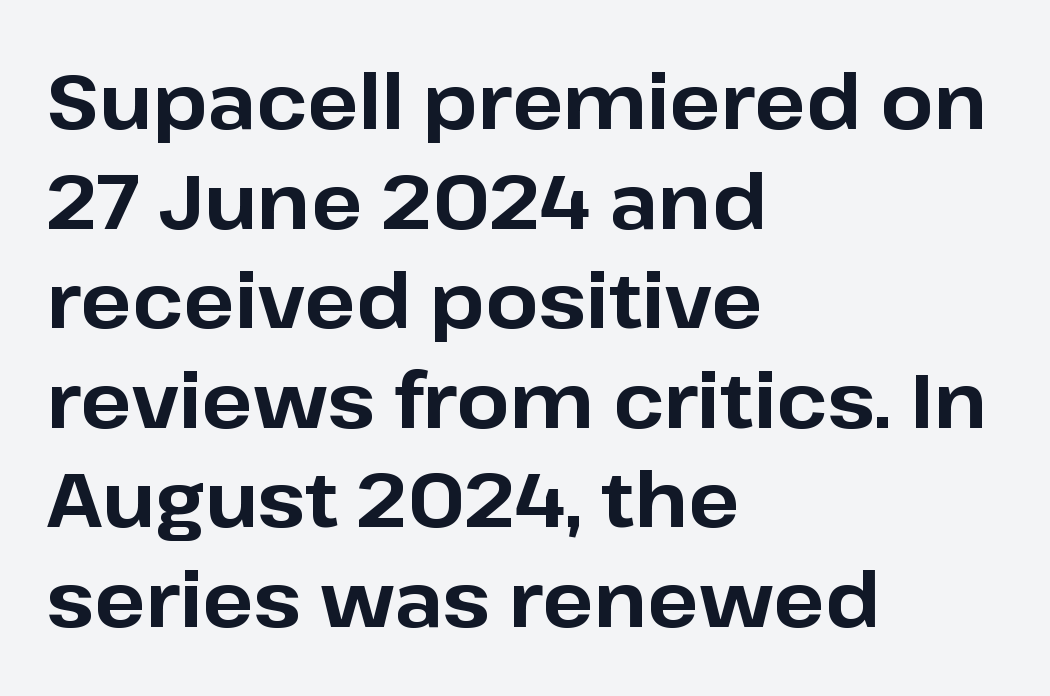
Its strokes are broad and dark, the hallmark of bold type. Notice how the stems are strictly vertical — no italics here. The horizontal fit of the characters is conventional and even. Looks like regular typesetting: each glyph gets only the width it needs.
